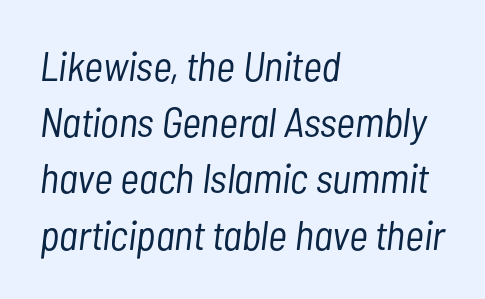
Honestly, the row spacing looks completely unremarkable. Check under the words: just untouched page. The typesetting does not lean heavy: it is not bold. The letterforms sit shoulder to shoulder at normal distance.
